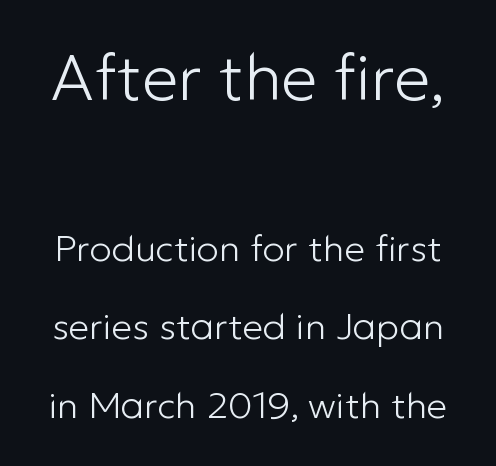
Q: Is the text bold? A: No.
Q: Is the text italic (slanted)? A: No, it is upright.
Q: Is the typeface a serif or a sans-serif typeface? A: Sans-serif.
Q: Is the text underlined? A: No.
Q: Is the spacing between letters normal or unusually wide? A: Normal.
Q: Is the spacing between lines tight, normal or loose? A: Loose.
Q: Which block of text is set in a larger size, the first (top) or the second (bottom)? A: The first (top) one.
Q: Width (condensed, normal, or wide)? A: Normal.
Q: Stroke contrast? A: Low.
Q: x-height? A: Medium.
Q: Monospaced? A: No.
